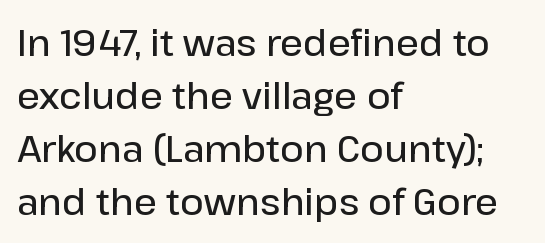
These lines sit exactly where default settings would place them. This is the in-between weight designers call semibold or demi. The strip under each line holds only bare page. Are there feet on the stems? There aren't — it's a sans. This rendering leaves character spacing at its baseline value. The setting favours the left margin, as ordinary paragraphs usually do.
